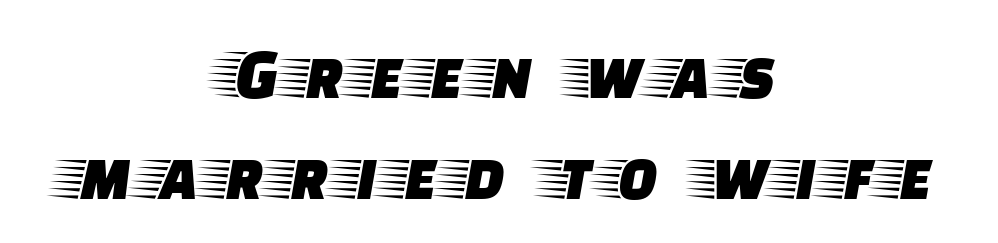
A serif font was chosen for this passage. The passage shown stacks its lines at a standard gap. The passage shown is typed in a proportional face where columns would drift. This sample is center-justified, so both line endings float freely.
